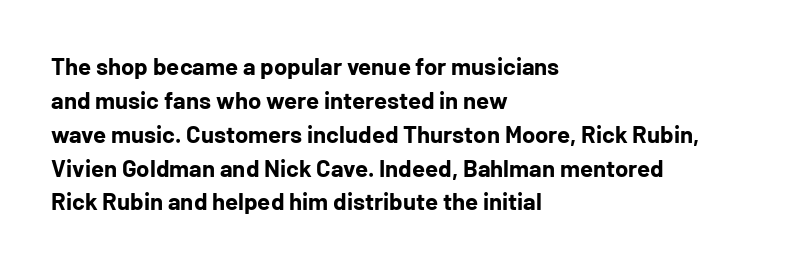
Q: Is the text bold? A: Yes.
Q: Is the text italic (slanted)? A: No, it is upright.
Q: Is the text underlined? A: No.
Q: How is the paragraph aligned? A: Left-aligned.
Q: Is the spacing between letters normal or unusually wide? A: Normal.
Q: Is the spacing between lines tight, normal or loose? A: Normal.
